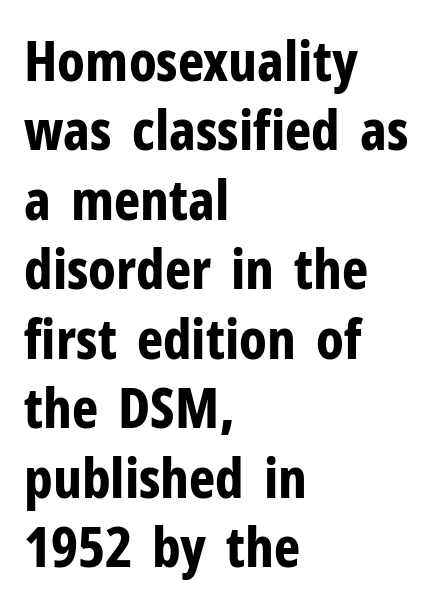
The image shows 56 px bold, condensed sans-serif type, upright; set left-aligned, line spacing 1.24x, normal letter spacing, not underlined; low stroke contrast and a medium x-height.
